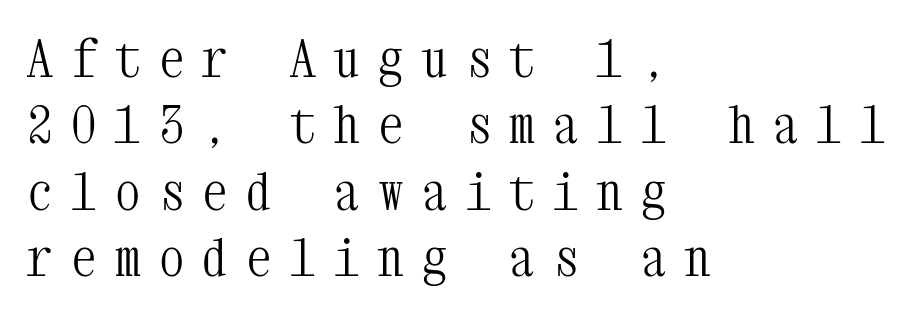
Each word looks stretched out because of the extra space between its letters. Notice how descenders clear the ascenders below comfortably — that's standard leading. The passage shown is not underscored anywhere. Unlike a clean sans, this face finishes its strokes with serifs.
